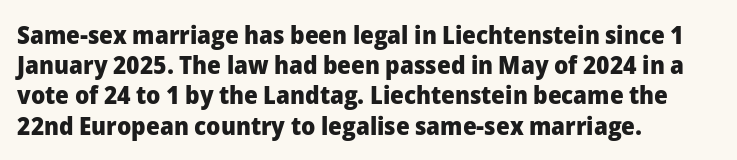
Q: Is the text bold? A: Yes.
Q: Is the text italic (slanted)? A: No, it is upright.
Q: Is the text underlined? A: No.
Q: How is the paragraph aligned? A: Left-aligned.
Q: Is the spacing between letters normal or unusually wide? A: Normal.
